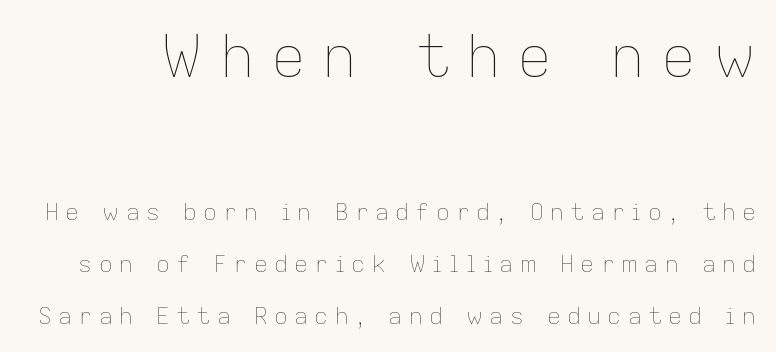
Vertical spacing — loose. Bare-footed words on every line. Compared with typical body copy, the letter spacing here is much looser. The rendering shrinks the type as you move from the upper chunk to the lower. A light-to-regular cut is what we see here. The face used here is proportionally spaced, like ordinary book or web type.
